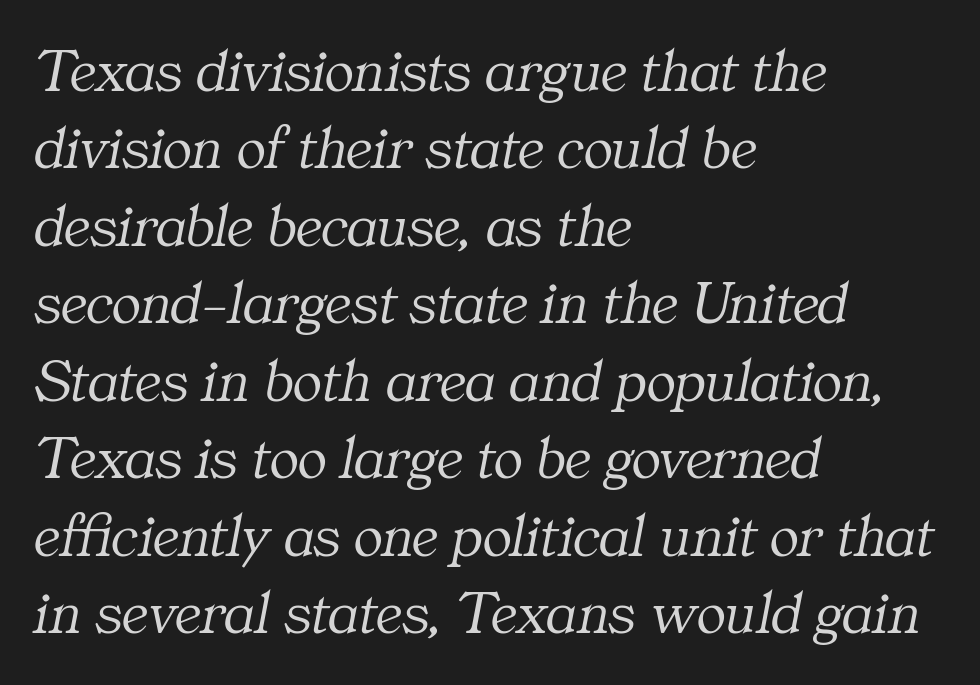
The strip under each line holds only bare page. Spacing verdict: proportional, widths tailored to each character. Nothing unusual about the tracking: characters are spaced as the font intends. A quiet, ordinary-to-light weight characterises the typeface. Left-aligned paragraph, ragged on the right. This rendering employs a face with finishing strokes, i.e., a serif.
